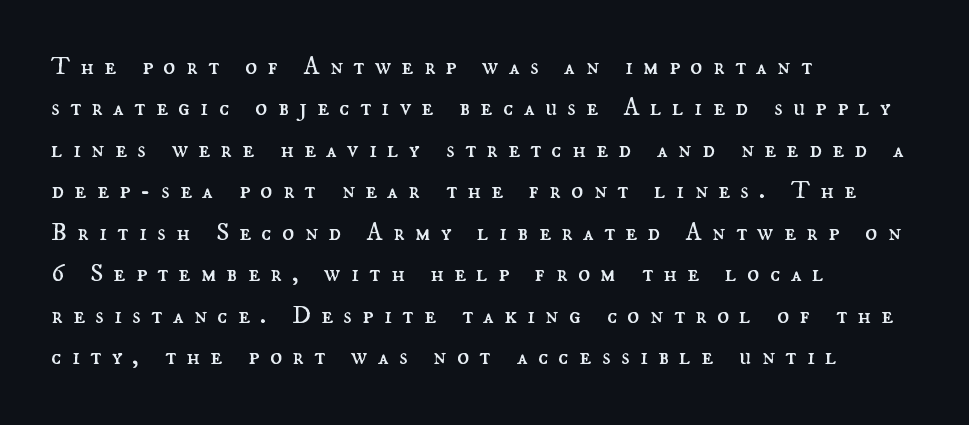
Q: Is the text bold? A: No.
Q: Is the text italic (slanted)? A: No, it is upright.
Q: Is the text underlined? A: No.
Q: How is the paragraph aligned? A: Left-aligned.
Q: Is the spacing between letters normal or unusually wide? A: Unusually wide.
Q: Is the spacing between lines tight, normal or loose? A: Normal.
